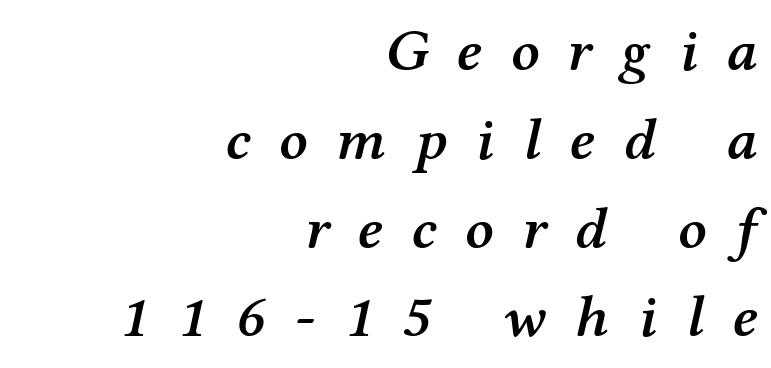
Q: Is the text bold? A: Semi-bold.
Q: Is the text italic (slanted)? A: Yes, it leans right by about 12 degrees.
Q: Is the typeface a serif or a sans-serif typeface? A: Serif.
Q: Is the text underlined? A: No.
Q: How is the paragraph aligned? A: Right-aligned.
Q: Is the spacing between letters normal or unusually wide? A: Unusually wide.
Q: Is the spacing between lines tight, normal or loose? A: Normal.
Q: Width (condensed, normal, or wide)? A: Normal.
Q: Stroke contrast? A: Medium.
Q: x-height? A: Medium.
Q: Monospaced? A: No.
